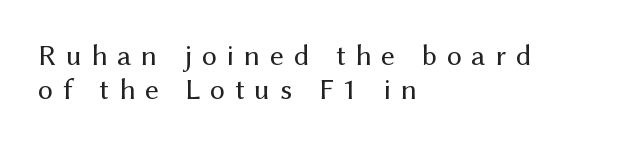
This sample has the flowing, uneven cadence of proportional lettering. Nobody drew a line under any word here. The letters stand straight up with perfectly vertical stems. The typeface has the unassuming heft of standard copy or less. The tracking reads as deliberately expanded to a designer's eye. Line beginnings align vertically; line endings do not.
